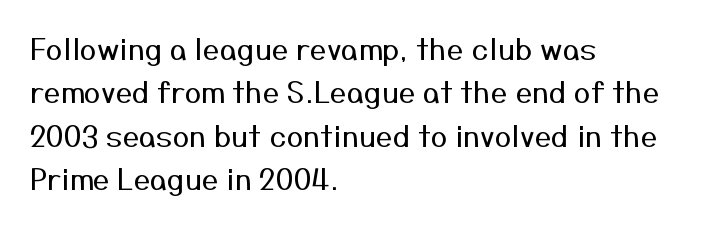
{"serif": "no", "italic": "no", "bold": "no", "weight": "regular", "width": "normal", "stroke_contrast": "medium", "x_height": "medium", "monospaced": "no", "underline": "no", "align": "left", "line_spacing": "normal", "line_spacing_ratio": 1.45, "letter_spacing": "normal", "letter_spacing_em": 0.0, "glyph_px": 30}
